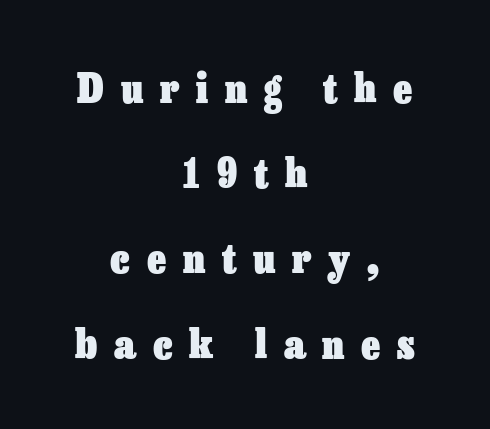
The designer dialed line spacing up above the default. Ascenders rise straight up at ninety degrees. Words float on clear page, feet unadorned. Heavy, bold letterforms. Here the glyphs are tracked loosely, breaking word shapes into spaced letters. Horizontal alignment here is central, giving a formal, balanced look.
